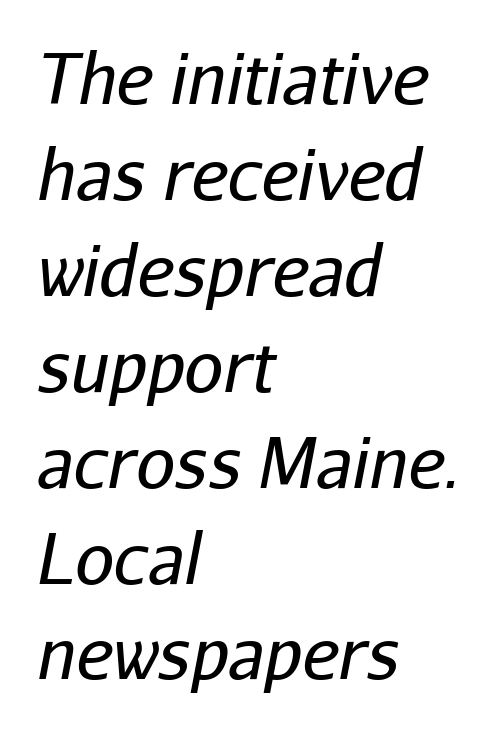
On a weight scale, this lands at 450 or below. The foot of each line stays bare and open. The letterforms sit shoulder to shoulder at normal distance. If you drew a line through each stem, it would be angled.
